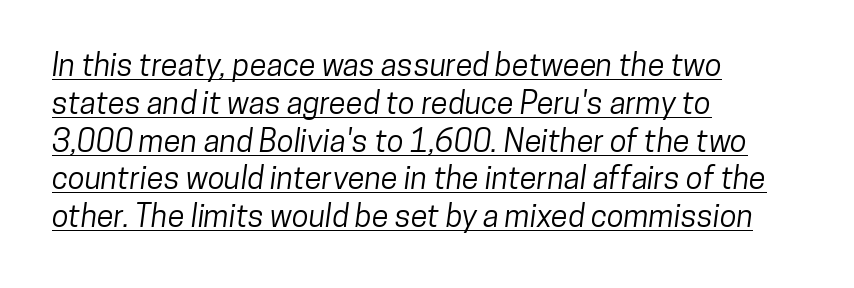
{"serif": "no", "width": "condensed", "stroke_contrast": "low", "x_height": "medium", "monospaced": "no", "underline": "yes", "align": "left", "line_spacing_ratio": 1.22, "letter_spacing": "normal", "letter_spacing_em": 0.0, "glyph_px": 31}
